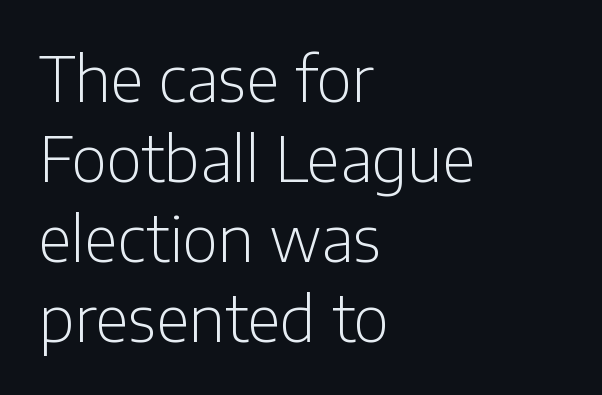
The image shows 61 px light sans-serif type, upright; set left-aligned, normal line spacing (1.31x), normal letter spacing, not underlined; low stroke contrast and a medium x-height.
